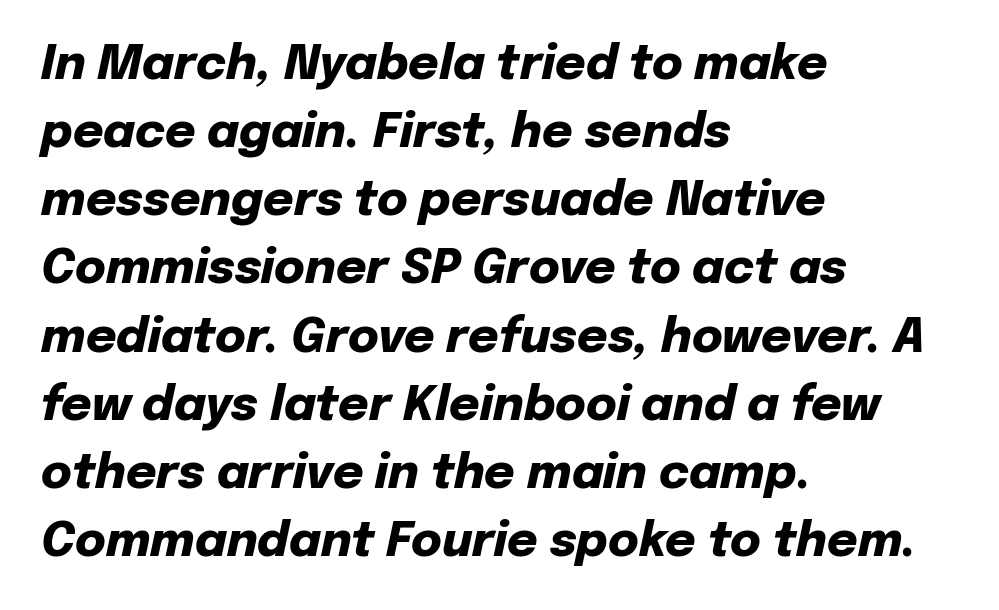
{"italic": "yes", "lean": "right", "slant_degrees": 12, "bold": "yes", "weight": "heavy", "width": "normal", "stroke_contrast": "low", "x_height": "medium", "monospaced": "no", "underline": "no", "align": "left", "line_spacing": "normal", "line_spacing_ratio": 1.45, "letter_spacing": "normal", "letter_spacing_em": 0.0, "glyph_px": 47}
